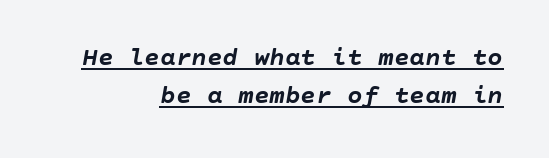
{"italic": "yes", "lean": "right", "slant_degrees": 10, "bold": "yes", "underline": "yes", "align": "right", "line_spacing": "normal", "line_spacing_ratio": 1.46, "letter_spacing": "normal", "letter_spacing_em": 0.0, "glyph_px": 26}
